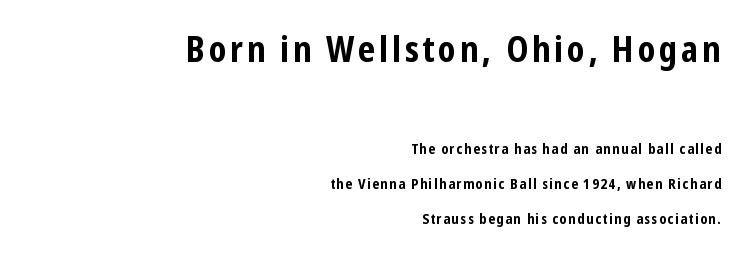
The image shows 35 px bold, condensed sans-serif type, upright; set right-aligned, loose line spacing (2.49x), not underlined; the first (top) block is 2.5x larger; low stroke contrast and a medium x-height.
